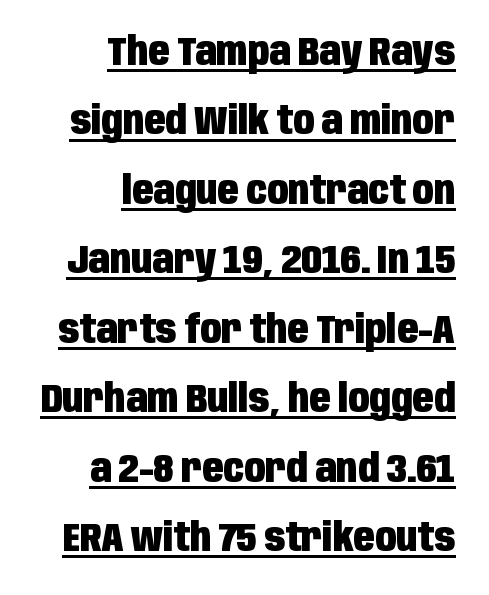
Quick note: underline on. As a designer I'd log this as weight 700, bold. The type is set solid horizontally, with unmodified tracking. The glyphs in this specimen are sans serif. The lettering holds an erect, upright posture throughout.
